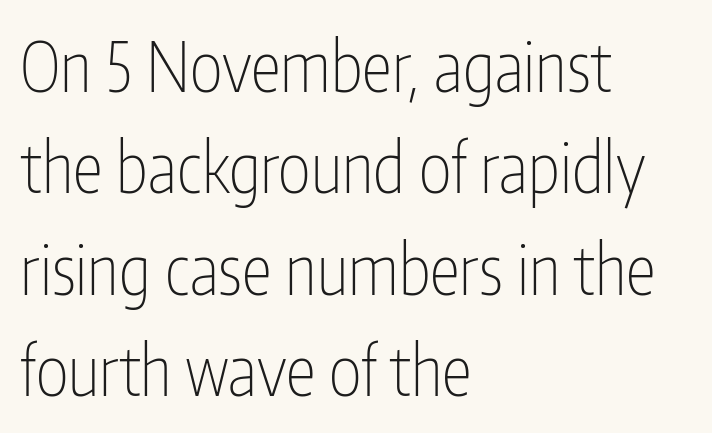
Successive baselines arrive at the customary interval. Students, note that the glyphs here touch the page at normal intervals. The letters advance in unequal steps, a hallmark of proportional type. Line beginnings align vertically; line endings do not. No italicization has been applied; the sample stays upright. Think standard paragraph weight, or any step lighter than that.
